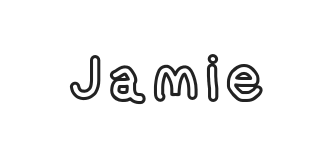
Q: Is the text italic (slanted)? A: No, it is upright.
Q: Is the text underlined? A: No.
Q: Width (condensed, normal, or wide)? A: Condensed.
Q: x-height? A: Medium.
Q: Monospaced? A: No.
